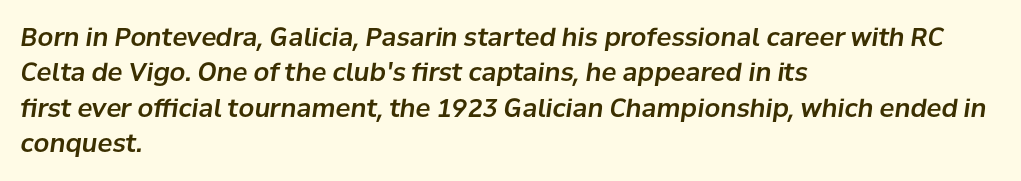
The image shows 25 px text type, italic (leaning right); set left-aligned, normal line spacing (1.42x), normal letter spacing, not underlined.
